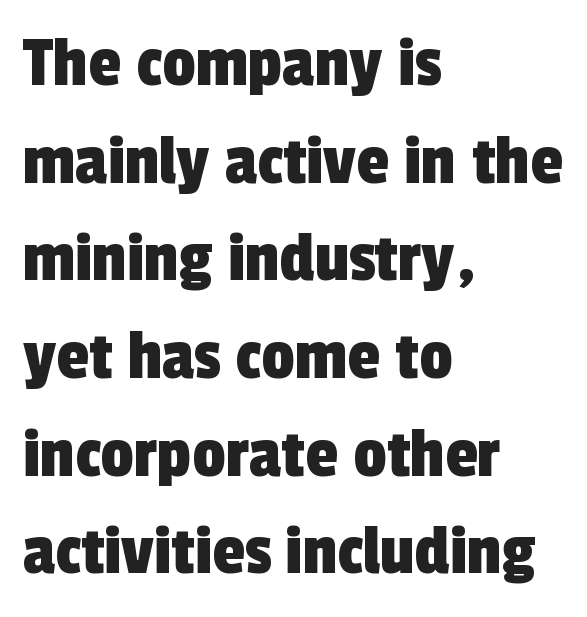
The image shows 74 px condensed sans-serif type; set left-aligned, normal line spacing (1.32x), normal letter spacing, not underlined; a medium x-height.
